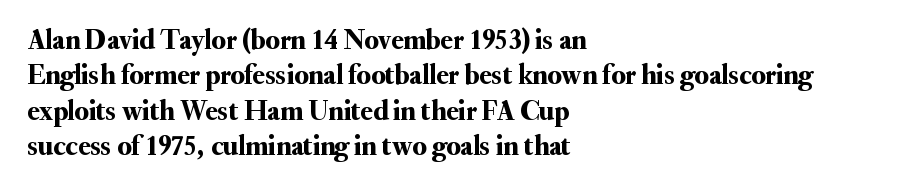
Q: Is the text italic (slanted)? A: No, it is upright.
Q: Is the typeface a serif or a sans-serif typeface? A: Serif.
Q: Is the text underlined? A: No.
Q: How is the paragraph aligned? A: Left-aligned.
Q: Is the spacing between letters normal or unusually wide? A: Normal.
Q: Is the spacing between lines tight, normal or loose? A: Normal.
Q: Width (condensed, normal, or wide)? A: Normal.
Q: Stroke contrast? A: Medium.
Q: x-height? A: Small.
Q: Monospaced? A: No.
